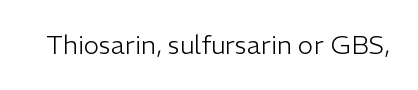
The image shows 26 px text type, upright; set normal letter spacing, not underlined.
